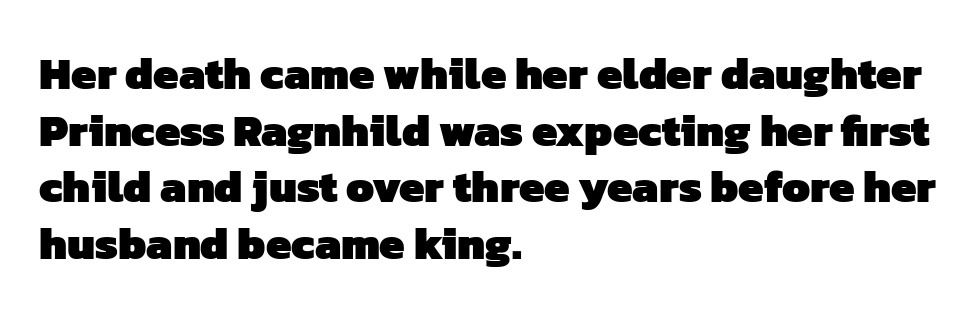
The image shows 45 px heavy sans-serif type; set left-aligned, normal line spacing (1.26x), normal letter spacing, not underlined; low stroke contrast and a medium x-height.
